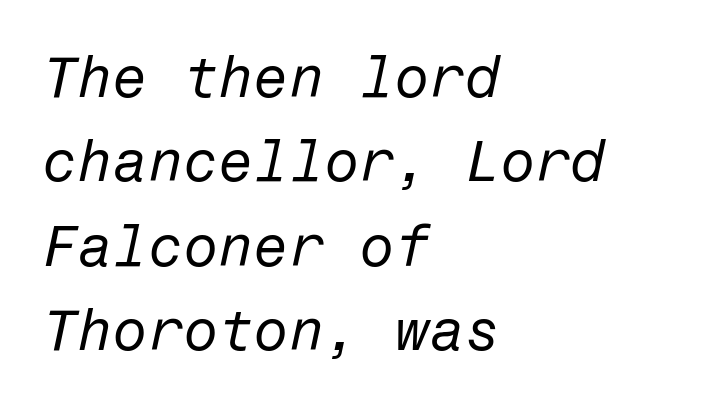
These lines were composed using italics. The zone under the glyphs is completely vacant. Does the leading feel generous? No, just average. This sample uses plain, unmodified letter spacing. Visually the block forms a straight wall on the left and a jagged coastline on the right. Bold? No — there's no thickening of the strokes.
